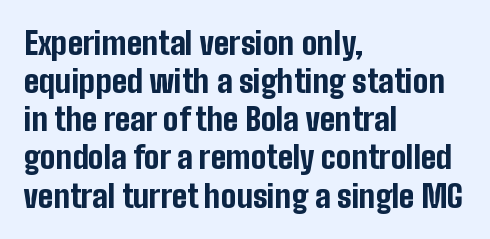
{"serif": "no", "italic": "no", "bold": "yes", "weight": "bold", "width": "condensed", "stroke_contrast": "low", "x_height": "medium", "monospaced": "no", "underline": "no", "align": "left", "line_spacing_ratio": 1.23, "letter_spacing": "normal", "letter_spacing_em": 0.0, "glyph_px": 31}
